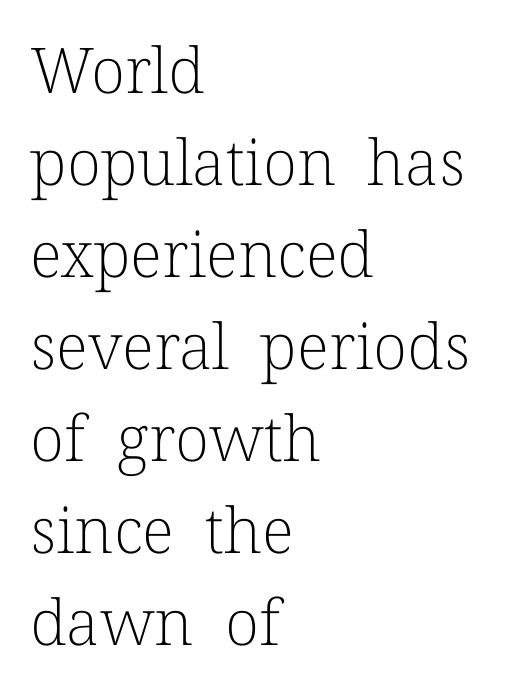
{"serif": "yes", "italic": "no", "bold": "no", "weight": "light", "width": "normal", "stroke_contrast": "low", "x_height": "medium", "monospaced": "no", "underline": "no", "align": "left", "line_spacing": "normal", "line_spacing_ratio": 1.46, "letter_spacing": "normal", "letter_spacing_em": 0.0, "glyph_px": 63}
